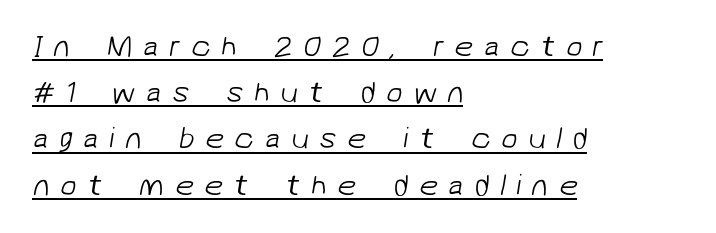
The image shows 30 px light sans-serif type; set left-aligned, normal line spacing (1.54x), unusually wide letter spacing (+0.35 em), underlined; low stroke contrast and a medium x-height.
